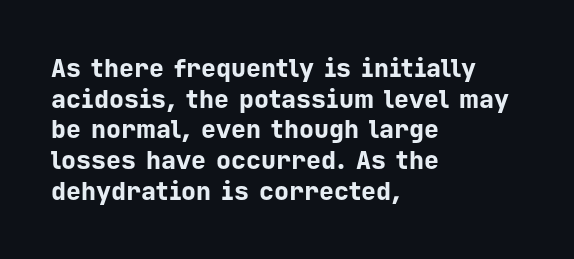
Q: Is the text bold? A: Yes.
Q: Is the text italic (slanted)? A: No, it is upright.
Q: Is the text underlined? A: No.
Q: How is the paragraph aligned? A: Left-aligned.
Q: Is the spacing between letters normal or unusually wide? A: Normal.
